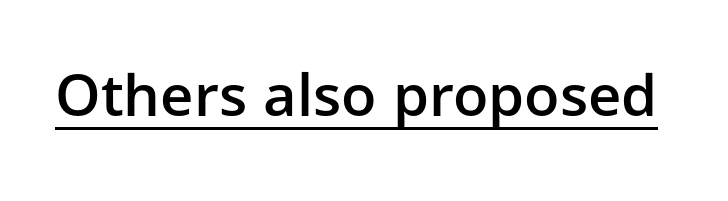
{"serif": "no", "italic": "no", "bold": "semi", "weight": "semibold", "width": "normal", "stroke_contrast": "low", "x_height": "medium", "monospaced": "no", "underline": "yes", "letter_spacing": "normal", "letter_spacing_em": 0.0, "glyph_px": 58}
